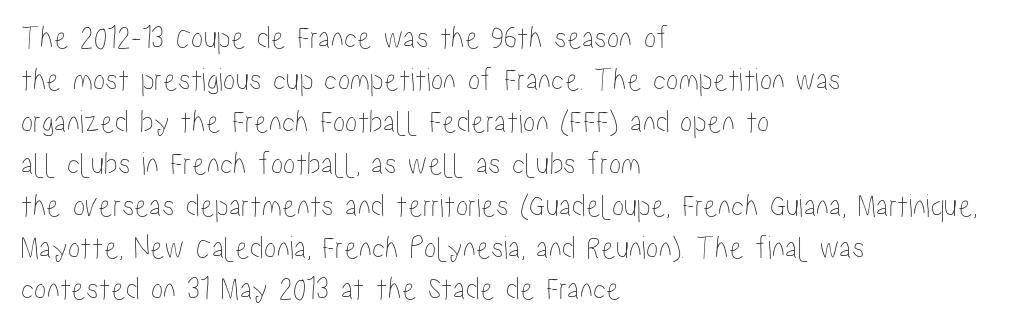
{"italic": "no", "width": "condensed", "stroke_contrast": "low", "x_height": "medium", "monospaced": "no", "underline": "no", "align": "left", "line_spacing": "normal", "line_spacing_ratio": 1.27, "letter_spacing": "normal", "letter_spacing_em": 0.0, "glyph_px": 33}
